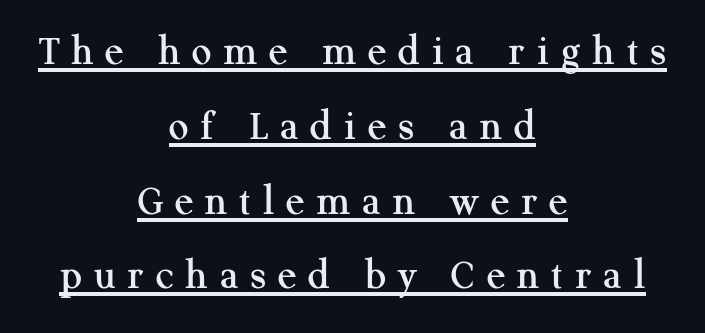
The image shows 44 px serif type, upright; set centered, normal line spacing (1.7x), unusually wide letter spacing (+0.27 em), underlined; medium stroke contrast and a medium x-height.
